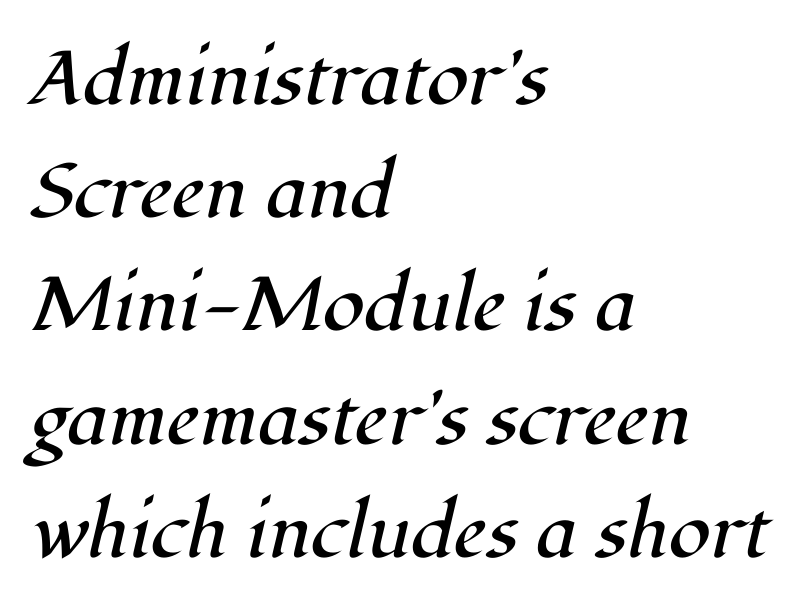
A typesetter would call this proportional, since set widths differ per character. Check under the words: just untouched page. The passage shown is typeset with a serif family. Weight: in the light-to-regular range.
